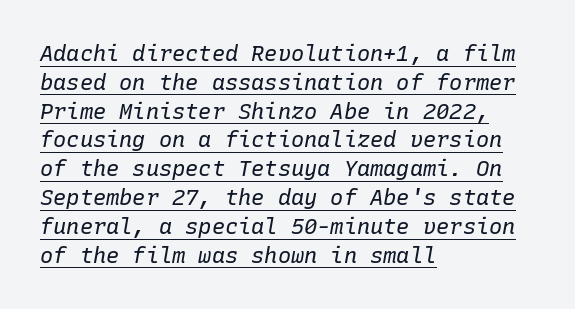
Q: Is the text bold? A: No.
Q: Is the text italic (slanted)? A: Yes, it leans right by about 10 degrees.
Q: Is the text underlined? A: Yes.
Q: How is the paragraph aligned? A: Left-aligned.
Q: Is the spacing between letters normal or unusually wide? A: Normal.
Q: Is the spacing between lines tight, normal or loose? A: Normal.
